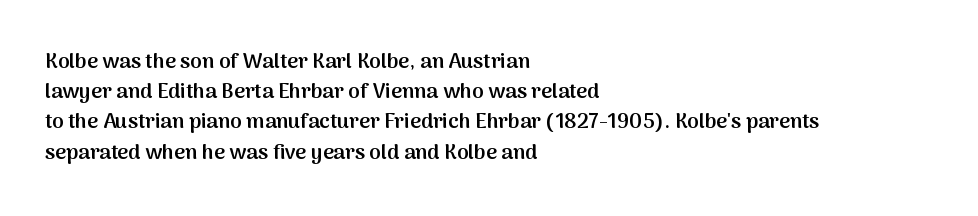
Q: Is the text bold? A: Semi-bold.
Q: Is the text italic (slanted)? A: No, it is upright.
Q: Is the text underlined? A: No.
Q: How is the paragraph aligned? A: Left-aligned.
Q: Is the spacing between letters normal or unusually wide? A: Normal.
Q: Is the spacing between lines tight, normal or loose? A: Normal.
